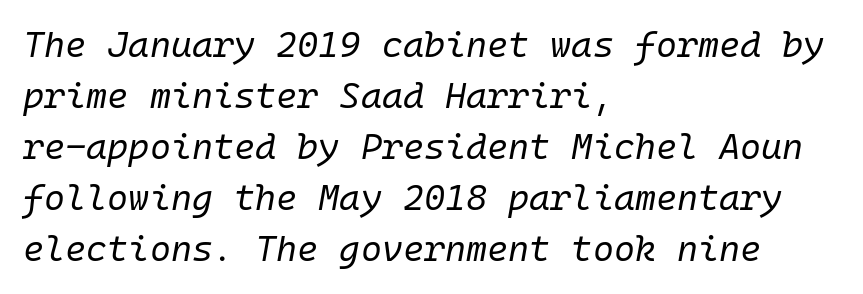
{"italic": "yes", "lean": "right", "slant_degrees": 10, "bold": "no", "weight": "regular", "width": "normal", "stroke_contrast": "low", "x_height": "medium", "monospaced": "yes", "underline": "no", "align": "left", "line_spacing": "normal", "line_spacing_ratio": 1.42, "letter_spacing": "normal", "letter_spacing_em": 0.0, "glyph_px": 36}
